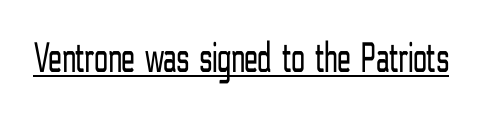
{"serif": "no", "italic": "no", "bold": "no", "weight": "light", "width": "condensed", "stroke_contrast": "low", "x_height": "medium", "monospaced": "no", "underline": "yes", "letter_spacing": "normal", "letter_spacing_em": 0.0, "glyph_px": 44}
